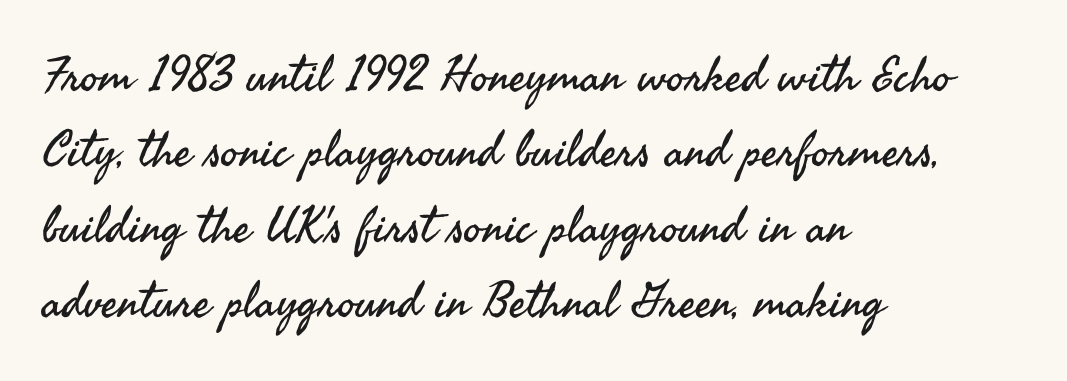
{"serif": "no", "bold": "no", "weight": "regular", "width": "normal", "stroke_contrast": "medium", "x_height": "small", "monospaced": "no", "underline": "no", "align": "left", "line_spacing": "normal", "line_spacing_ratio": 1.54, "letter_spacing": "normal", "letter_spacing_em": 0.0, "glyph_px": 49}
